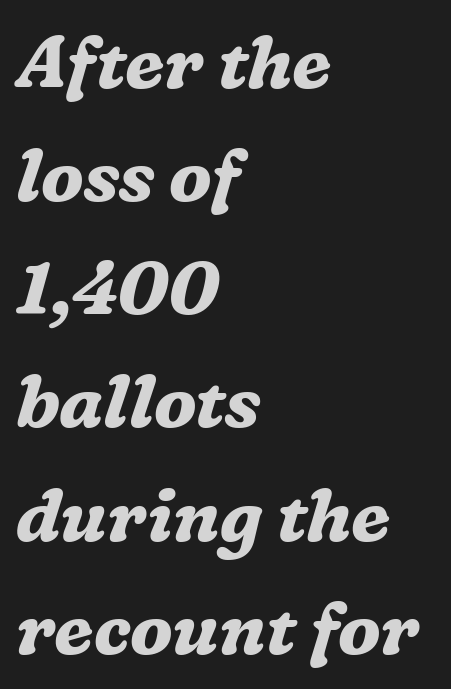
Q: Is the text bold? A: Yes.
Q: Is the text italic (slanted)? A: Yes, it leans right by about 16 degrees.
Q: Is the typeface a serif or a sans-serif typeface? A: Serif.
Q: Is the text underlined? A: No.
Q: How is the paragraph aligned? A: Left-aligned.
Q: Is the spacing between letters normal or unusually wide? A: Normal.
Q: Is the spacing between lines tight, normal or loose? A: Normal.
Q: Width (condensed, normal, or wide)? A: Normal.
Q: Stroke contrast? A: Medium.
Q: x-height? A: Medium.
Q: Monospaced? A: No.
